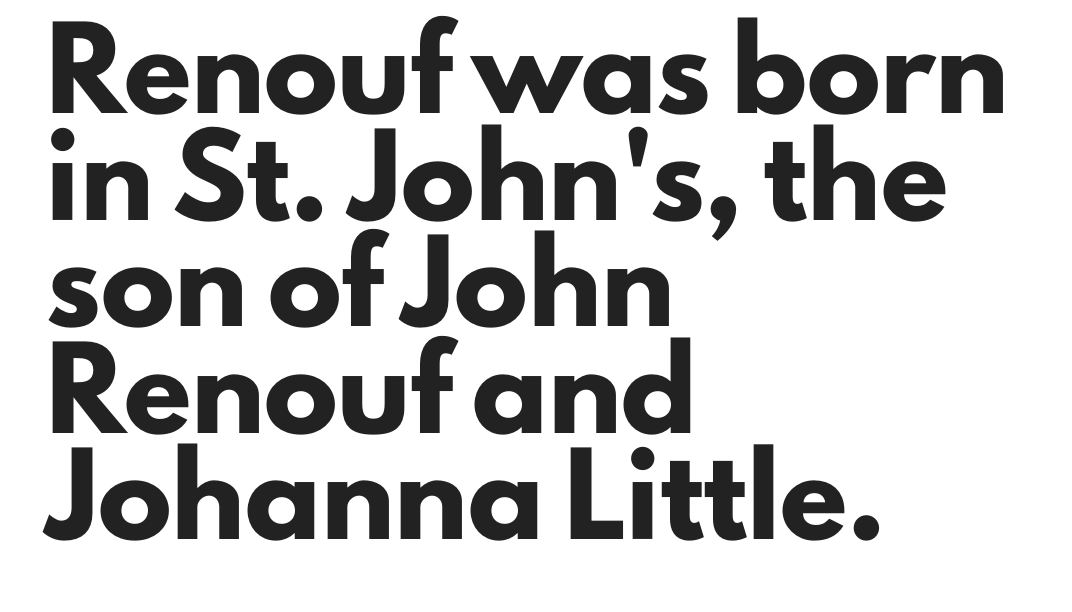
Q: Is the text bold? A: Yes.
Q: Is the text italic (slanted)? A: No, it is upright.
Q: Is the typeface a serif or a sans-serif typeface? A: Sans-serif.
Q: Is the text underlined? A: No.
Q: How is the paragraph aligned? A: Left-aligned.
Q: Is the spacing between letters normal or unusually wide? A: Normal.
Q: Is the spacing between lines tight, normal or loose? A: Normal.
Q: Width (condensed, normal, or wide)? A: Normal.
Q: Stroke contrast? A: Low.
Q: x-height? A: Small.
Q: Monospaced? A: No.
